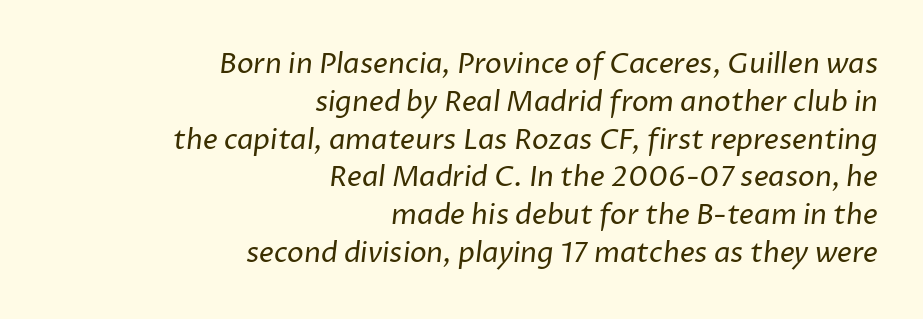
{"serif": "no", "bold": "no", "weight": "regular", "width": "normal", "stroke_contrast": "low", "x_height": "medium", "monospaced": "no", "underline": "no", "align": "right", "line_spacing": "normal", "line_spacing_ratio": 1.35, "letter_spacing": "normal", "letter_spacing_em": 0.0, "glyph_px": 28}
